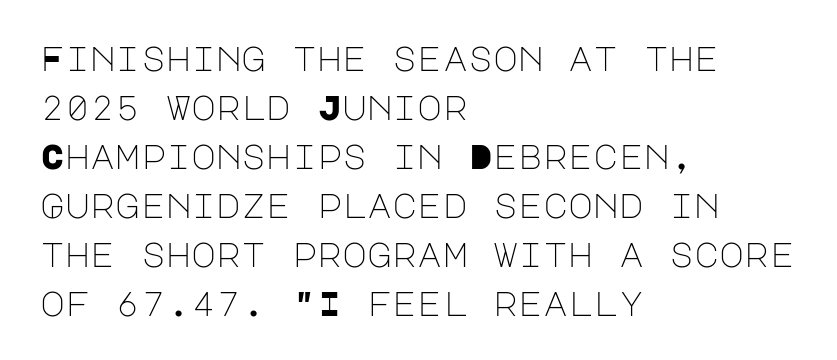
Q: Is the text bold? A: No.
Q: Is the text italic (slanted)? A: No, it is upright.
Q: Is the typeface a serif or a sans-serif typeface? A: Sans-serif.
Q: Is the text underlined? A: No.
Q: How is the paragraph aligned? A: Left-aligned.
Q: Is the spacing between letters normal or unusually wide? A: Normal.
Q: Is the spacing between lines tight, normal or loose? A: Normal.
Q: Width (condensed, normal, or wide)? A: Normal.
Q: Stroke contrast? A: Low.
Q: x-height? A: Large.
